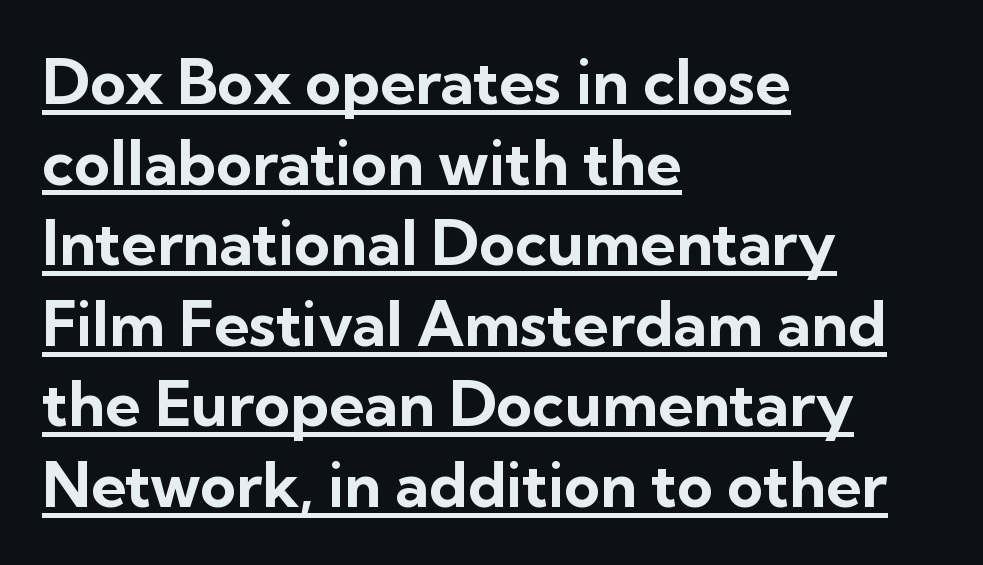
You could not count columns in this text — the font is proportionally spaced. The face used here has the dense, thick strokes of a bold. Check where the strokes stop: nothing finishes them off — pure sans. Each word holds together tightly as a unit, with standard inter-letter gaps. The ragged edge is on the right, which tells us the setting is flush left.
